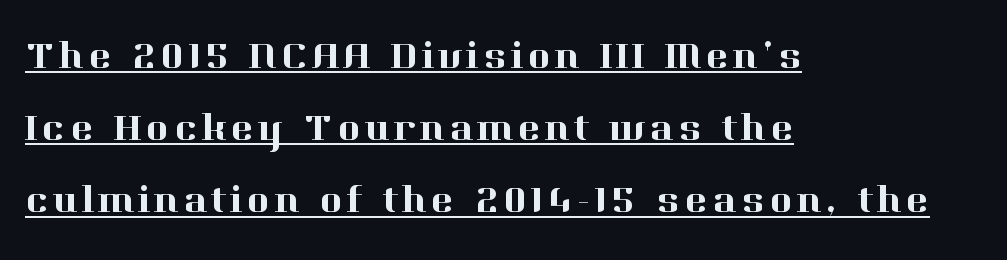
The image shows 39 px serif type, upright; set left-aligned, line spacing 1.85x, underlined; high stroke contrast and a medium x-height.
